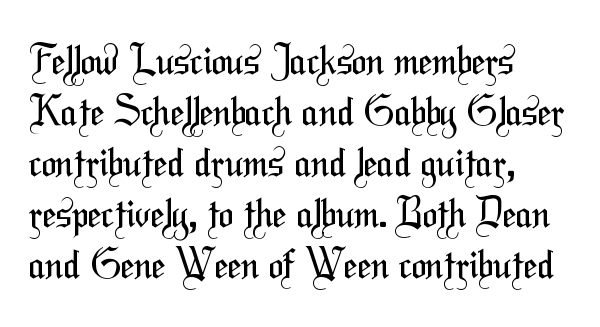
The image shows 39 px regular-weight, condensed sans-serif type; set left-aligned, normal line spacing (1.31x), normal letter spacing, not underlined; medium stroke contrast and a medium x-height.
